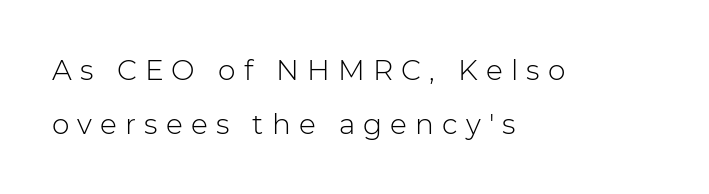
The image shows 28 px light sans-serif type, upright; set left-aligned, loose line spacing (1.92x), unusually wide letter spacing (+0.29 em), not underlined; low stroke contrast and a medium x-height.
